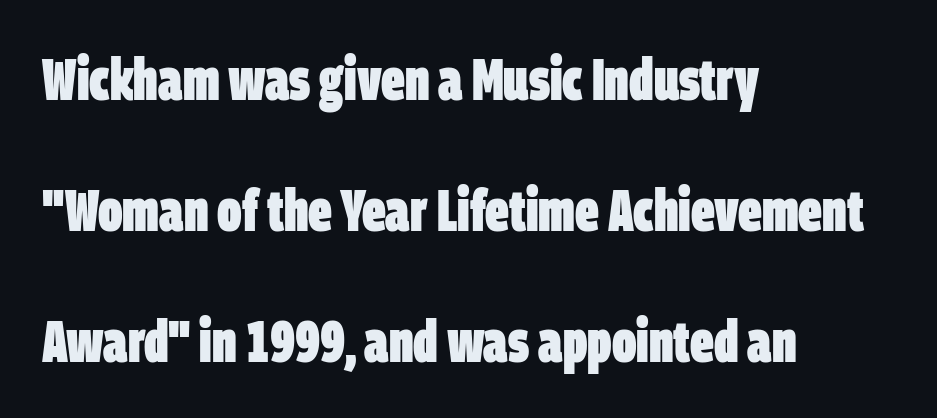
The image shows 59 px heavy, condensed sans-serif type; set left-aligned, loose line spacing (2.22x), normal letter spacing, not underlined; low stroke contrast and a large x-height.
